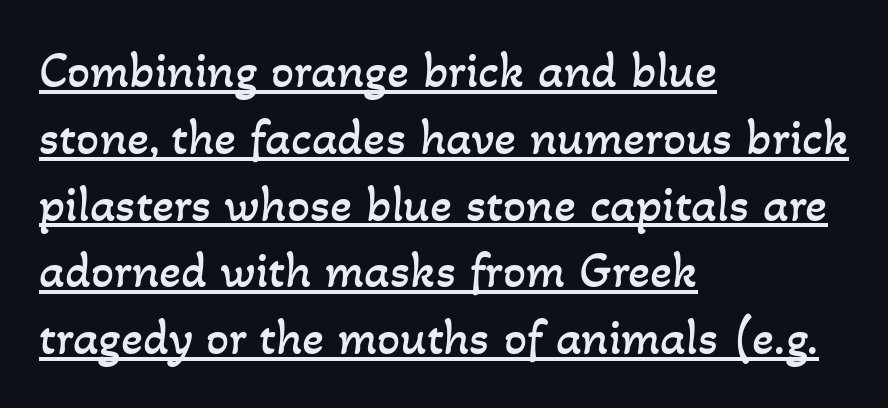
Q: Is the text bold? A: No.
Q: Is the text underlined? A: Yes.
Q: How is the paragraph aligned? A: Left-aligned.
Q: Is the spacing between letters normal or unusually wide? A: Normal.
Q: Is the spacing between lines tight, normal or loose? A: Normal.
Q: Width (condensed, normal, or wide)? A: Normal.
Q: Stroke contrast? A: Low.
Q: x-height? A: Small.
Q: Monospaced? A: No.
